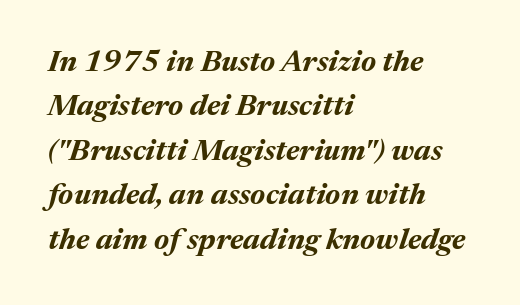
These words are printed bold, with thick strokes throughout. Compared with typical body copy, the letter spacing here is the same. Do the characters align in a grid? No, the font is proportional. The passage is arranged the way most books set body copy — flush left.
